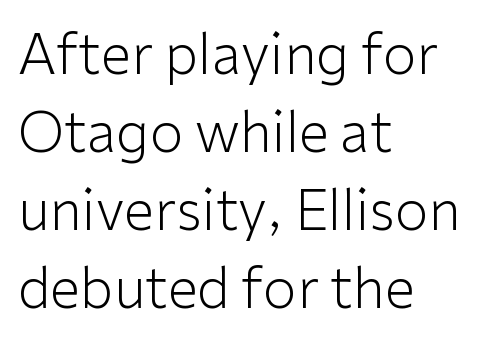
The image shows 55 px light sans-serif type, upright; set left-aligned, normal line spacing (1.42x), normal letter spacing, not underlined; low stroke contrast and a medium x-height.
